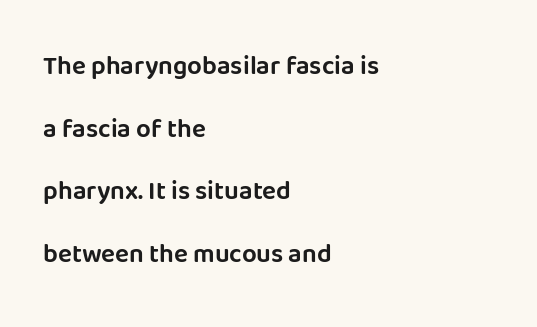
The image shows 26 px text type, upright; set left-aligned, loose line spacing (2.41x), normal letter spacing, not underlined.
